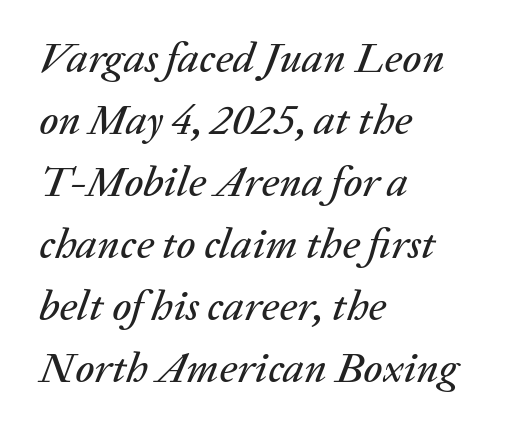
{"italic": "yes", "lean": "right", "slant_degrees": 20, "width": "normal", "stroke_contrast": "low", "x_height": "medium", "monospaced": "no", "underline": "no", "align": "left", "line_spacing": "normal", "line_spacing_ratio": 1.44, "letter_spacing": "normal", "letter_spacing_em": 0.0, "glyph_px": 43}
